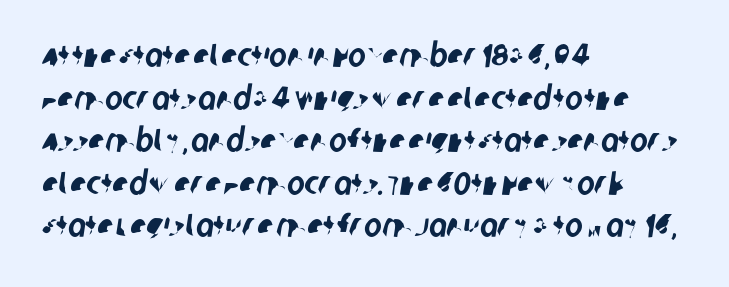
Do the characters align in a grid? No, the font is proportional. Line starts are locked; line ends wander. How would I describe the line gaps? Plain and ordinary. Here the glyphs are tracked normally, forming tight word shapes. In terms of letterform style, serifs are entirely absent. Glance below the letters and you will spot only blank space.
